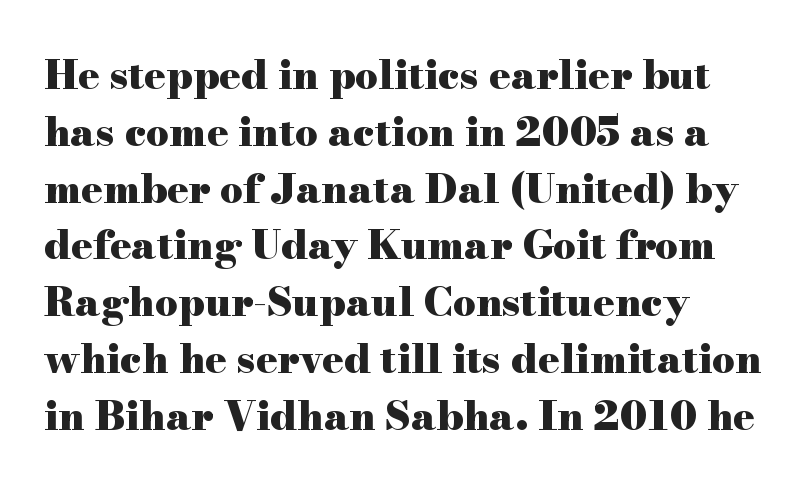
Posture: upright roman. Left-aligned paragraph, ragged on the right. A typesetter would call this leading conventional body-copy spacing. Yep, those are serifs on the letters. Anything drawn beneath the words? Only blank space. Look at the tracking — it's just the regular setting, nothing added.
